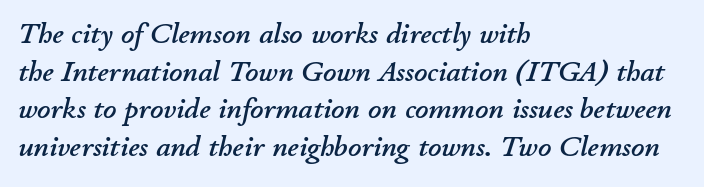
{"italic": "yes", "lean": "right", "slant_degrees": 11, "width": "normal", "stroke_contrast": "low", "x_height": "small", "monospaced": "no", "underline": "no", "align": "left", "line_spacing": "normal", "line_spacing_ratio": 1.3, "letter_spacing": "normal", "letter_spacing_em": 0.0, "glyph_px": 29}
